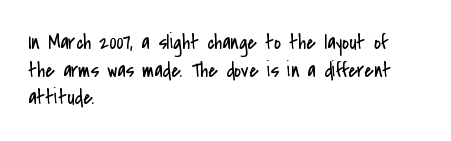
The image shows 21 px text type, upright; set left-aligned, normal line spacing (1.31x), normal letter spacing, not underlined.
